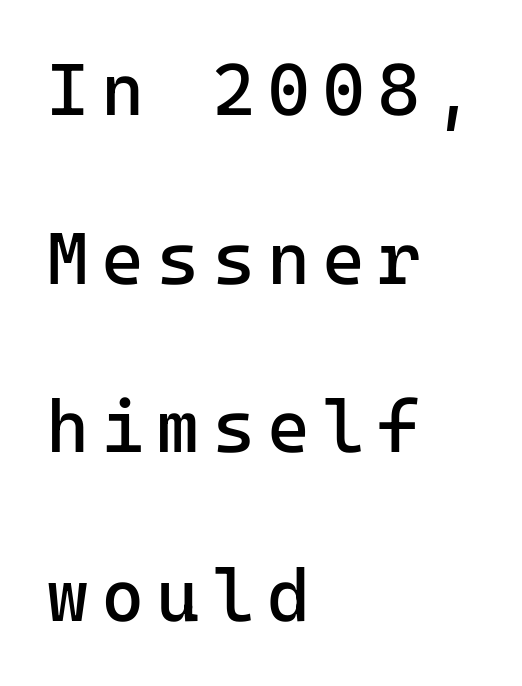
Bare-footed words on every line. In terms of posture, this sample is upright. You could count columns in this text — the font is strictly monospaced. Stems and bowls with no extra thickness — not bold. Loosely led — the rows are spread out. This sample is left-justified, so line endings fall wherever the words run out.
